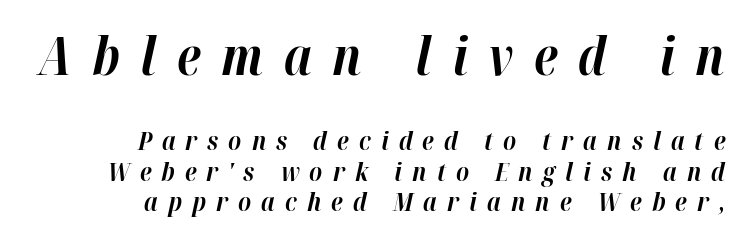
Q: Is the text bold? A: Yes.
Q: Is the text italic (slanted)? A: Yes, it leans right by about 12 degrees.
Q: Is the text underlined? A: No.
Q: How is the paragraph aligned? A: Right-aligned.
Q: Is the spacing between letters normal or unusually wide? A: Unusually wide.
Q: Which block of text is set in a larger size, the first (top) or the second (bottom)? A: The first (top) one.
Q: Width (condensed, normal, or wide)? A: Normal.
Q: Stroke contrast? A: High.
Q: x-height? A: Medium.
Q: Monospaced? A: No.
